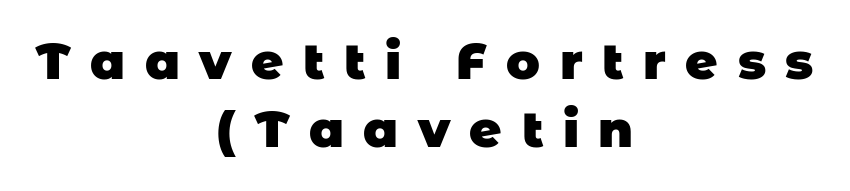
The image shows 50 px heavy sans-serif type; set centered, normal line spacing (1.37x), unusually wide letter spacing (+0.39 em), not underlined; low stroke contrast and a large x-height.
